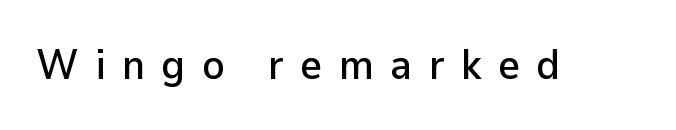
Q: Is the text italic (slanted)? A: No, it is upright.
Q: Is the typeface a serif or a sans-serif typeface? A: Sans-serif.
Q: Is the text underlined? A: No.
Q: Is the spacing between letters normal or unusually wide? A: Unusually wide.
Q: Width (condensed, normal, or wide)? A: Normal.
Q: Stroke contrast? A: Low.
Q: x-height? A: Medium.
Q: Monospaced? A: No.
